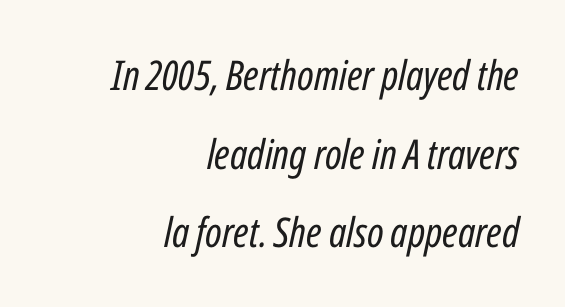
The image shows 41 px regular-weight, condensed type, italic (leaning right); set right-aligned, loose line spacing (1.92x), normal letter spacing, not underlined; low stroke contrast and a medium x-height.
